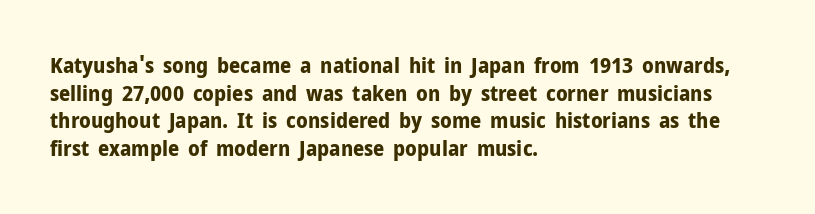
Q: Is the text bold? A: Yes.
Q: Is the text italic (slanted)? A: No, it is upright.
Q: Is the text underlined? A: No.
Q: How is the paragraph aligned? A: Left-aligned.
Q: Is the spacing between letters normal or unusually wide? A: Normal.
Q: Is the spacing between lines tight, normal or loose? A: Normal.
